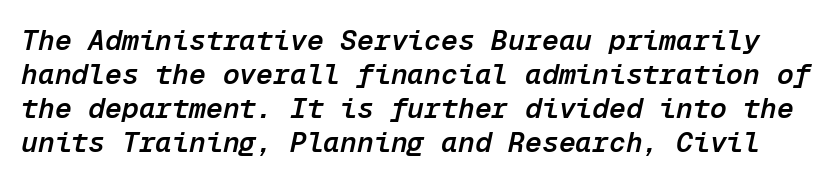
{"italic": "yes", "lean": "right", "slant_degrees": 12, "bold": "semi", "weight": "semibold", "width": "normal", "stroke_contrast": "low", "x_height": "medium", "monospaced": "yes", "underline": "no", "line_spacing_ratio": 1.22, "letter_spacing": "normal", "letter_spacing_em": 0.0, "glyph_px": 28}
